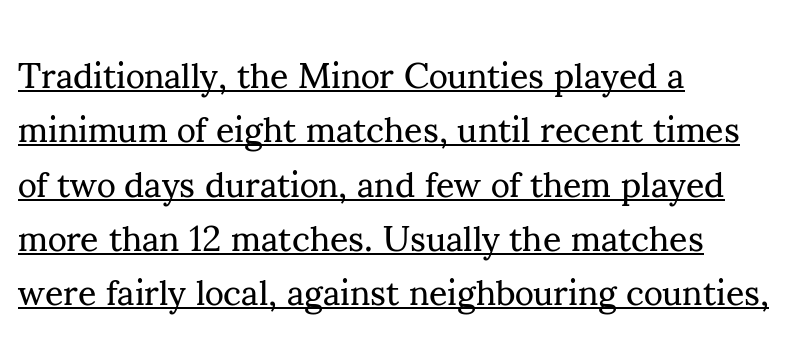
The image shows 36 px regular-weight serif type, upright; set left-aligned, normal line spacing (1.51x), normal letter spacing, underlined; medium stroke contrast and a small x-height.
